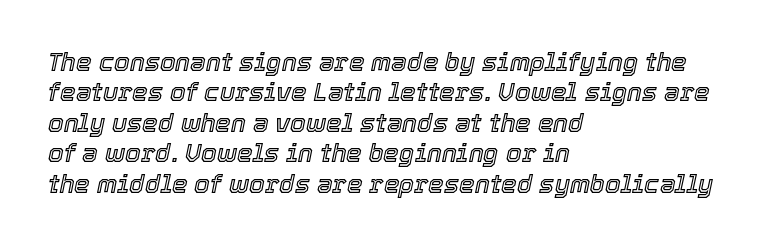
{"italic": "yes", "lean": "right", "slant_degrees": 12, "underline": "no", "align": "left", "line_spacing_ratio": 1.22, "letter_spacing": "normal", "letter_spacing_em": 0.0, "glyph_px": 25}
